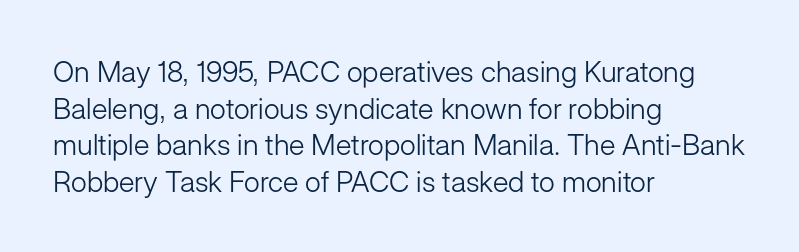
The image shows 29 px light sans-serif type, upright; set left-aligned, normal line spacing (1.26x), normal letter spacing, not underlined; low stroke contrast and a medium x-height.
